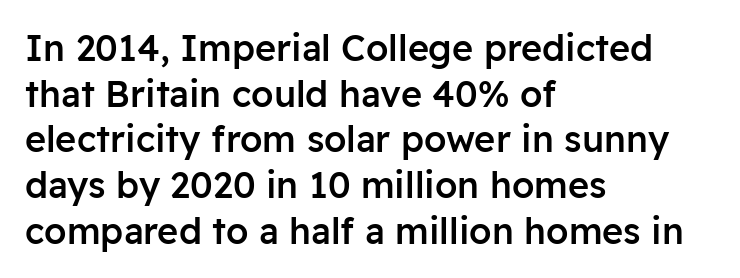
{"serif": "no", "italic": "no", "bold": "semi", "weight": "semibold", "width": "normal", "stroke_contrast": "low", "x_height": "medium", "monospaced": "no", "underline": "no", "align": "left", "line_spacing": "normal", "line_spacing_ratio": 1.27, "letter_spacing": "normal", "letter_spacing_em": 0.0, "glyph_px": 36}
